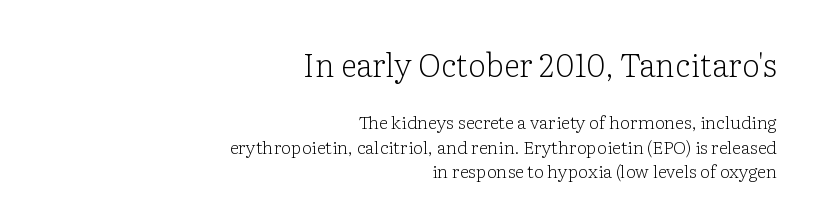
Q: Is the text bold? A: No.
Q: Is the text italic (slanted)? A: No, it is upright.
Q: Is the typeface a serif or a sans-serif typeface? A: Serif.
Q: Is the text underlined? A: No.
Q: How is the paragraph aligned? A: Right-aligned.
Q: Is the spacing between letters normal or unusually wide? A: Normal.
Q: Is the spacing between lines tight, normal or loose? A: Normal.
Q: Which block of text is set in a larger size, the first (top) or the second (bottom)? A: The first (top) one.
Q: Width (condensed, normal, or wide)? A: Normal.
Q: Stroke contrast? A: Low.
Q: x-height? A: Medium.
Q: Monospaced? A: No.
